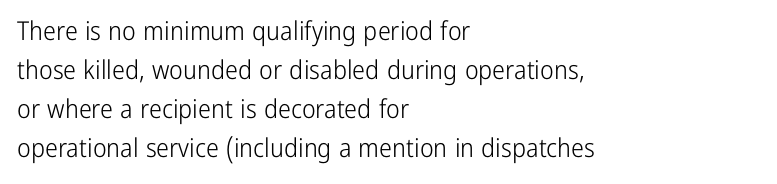
The image shows 26 px text type, upright; set left-aligned, normal line spacing (1.5x), normal letter spacing, not underlined.
